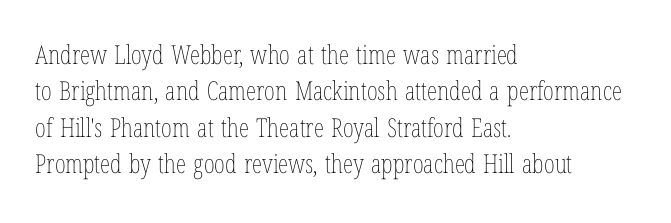
Short and long lines alike share a common starting point at left. The typeface has the unassuming heft of standard copy or less. Is the letter spacing exaggerated? No — it looks like the ordinary default. Has an underline been added? It has not. Posture: vertical.
